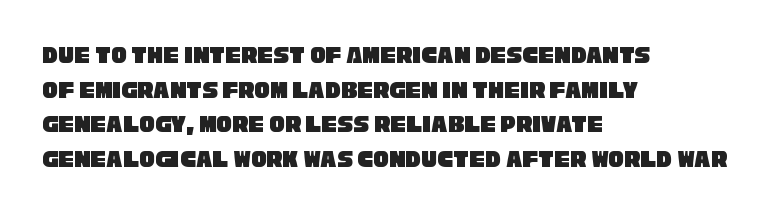
The image shows 26 px text type; set left-aligned, normal line spacing (1.33x), normal letter spacing, not underlined.
